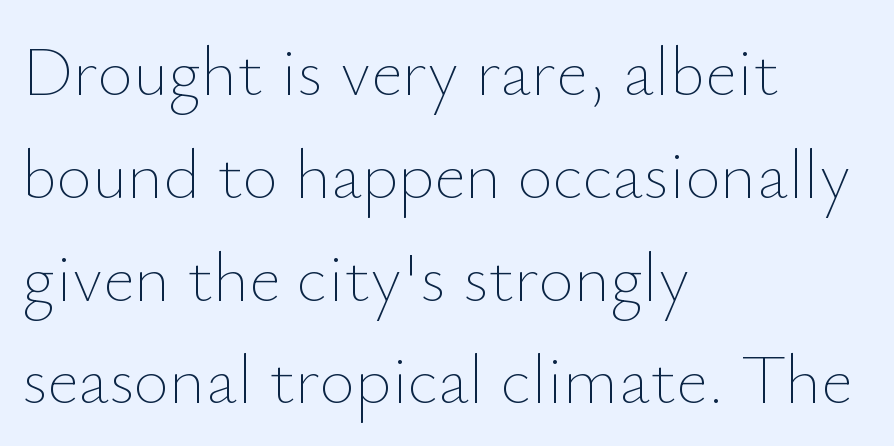
The image shows 69 px thin type, upright; set left-aligned, normal line spacing (1.49x), normal letter spacing, not underlined; low stroke contrast and a small x-height.
